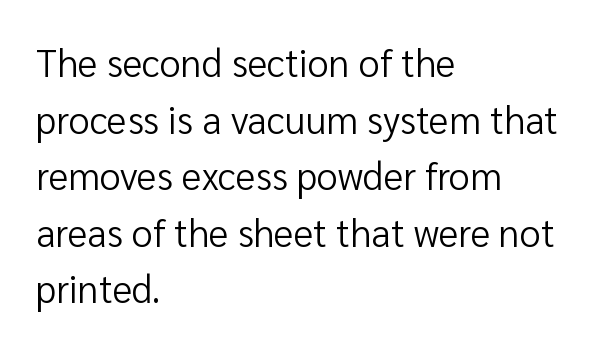
{"serif": "no", "italic": "no", "bold": "no", "weight": "regular", "width": "normal", "stroke_contrast": "low", "x_height": "medium", "monospaced": "no", "underline": "no", "align": "left", "line_spacing": "normal", "line_spacing_ratio": 1.49, "letter_spacing": "normal", "letter_spacing_em": 0.0, "glyph_px": 38}
